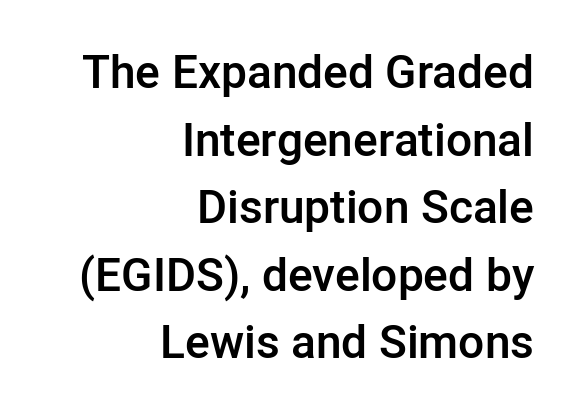
The image shows 46 px semibold sans-serif type, upright; set right-aligned, normal line spacing (1.47x), normal letter spacing, not underlined; low stroke contrast and a medium x-height.
